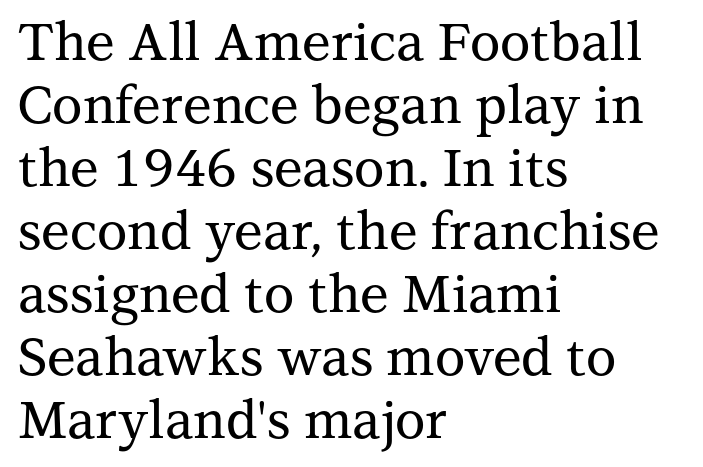
{"serif": "yes", "italic": "no", "width": "normal", "stroke_contrast": "medium", "x_height": "medium", "monospaced": "no", "underline": "no", "align": "left", "line_spacing_ratio": 1.21, "letter_spacing": "normal", "letter_spacing_em": 0.0, "glyph_px": 52}
